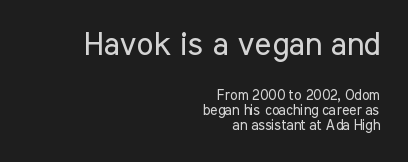
The image shows 32 px regular-weight, condensed sans-serif type, upright; set right-aligned, tight line spacing (1.05x), normal letter spacing, not underlined; the first (top) block is 2.29x larger; low stroke contrast and a medium x-height.
